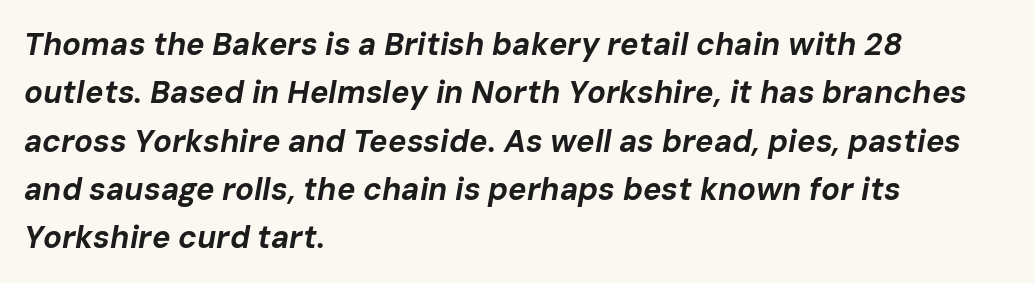
Q: Is the text bold? A: Yes.
Q: Is the text italic (slanted)? A: Yes, it leans right by about 10 degrees.
Q: Is the text underlined? A: No.
Q: How is the paragraph aligned? A: Left-aligned.
Q: Is the spacing between letters normal or unusually wide? A: Normal.
Q: Is the spacing between lines tight, normal or loose? A: Normal.
Q: Width (condensed, normal, or wide)? A: Normal.
Q: Stroke contrast? A: Low.
Q: x-height? A: Medium.
Q: Monospaced? A: No.
